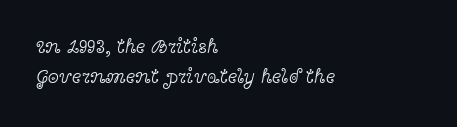
What stands out about the letter spacing? Nothing — it is the standard amount. Check the space under the baseline: it is left empty. Evenly set lines give the paragraph a standard silhouette.
